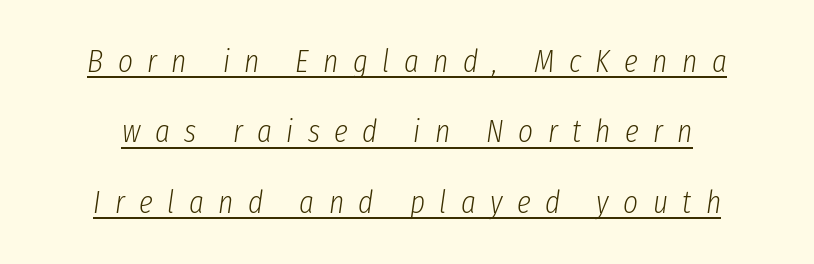
The image shows 32 px light, condensed type, italic (leaning right); set loose line spacing (2.2x), unusually wide letter spacing (+0.45 em), underlined; low stroke contrast and a medium x-height.
